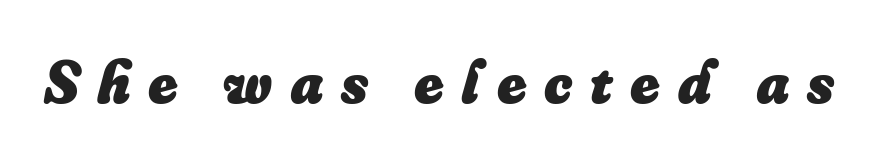
These lines were composed using italics. Any mark beneath the type? The region is blank. A typesetter would call this heavily tracked-out type. Weight: bold. Spacing verdict: proportional, widths tailored to each character.
